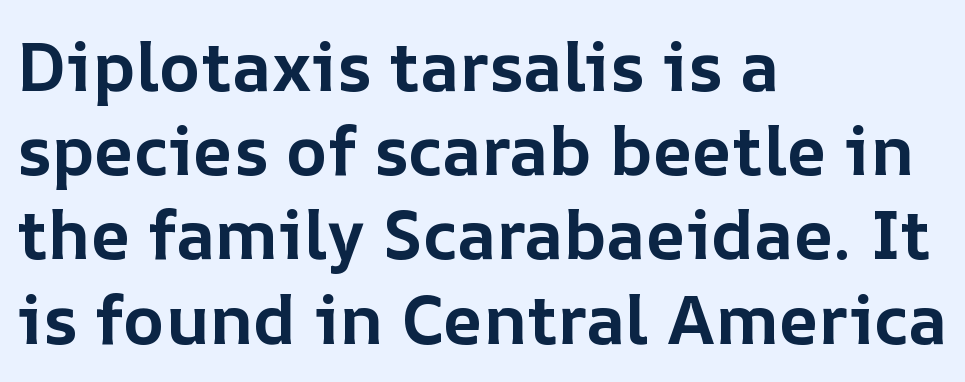
The image shows 69 px bold type, upright; set left-aligned, line spacing 1.22x, normal letter spacing, not underlined; low stroke contrast and a medium x-height.
